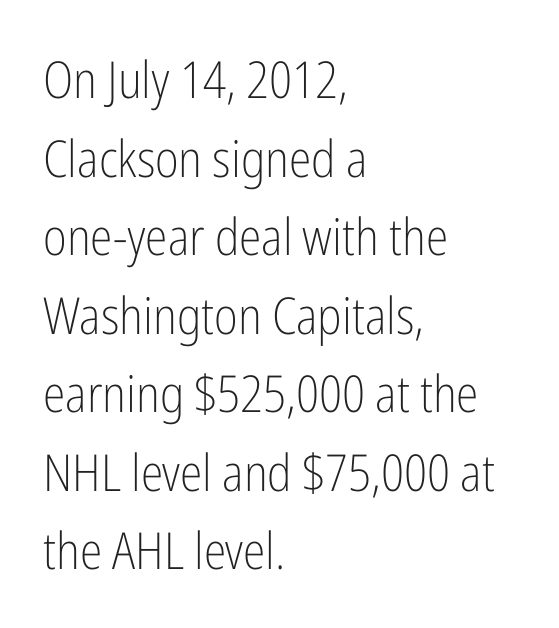
Q: Is the text bold? A: No.
Q: Is the text italic (slanted)? A: No, it is upright.
Q: Is the typeface a serif or a sans-serif typeface? A: Sans-serif.
Q: Is the text underlined? A: No.
Q: How is the paragraph aligned? A: Left-aligned.
Q: Is the spacing between letters normal or unusually wide? A: Normal.
Q: Is the spacing between lines tight, normal or loose? A: Normal.
Q: Width (condensed, normal, or wide)? A: Condensed.
Q: Stroke contrast? A: Low.
Q: x-height? A: Medium.
Q: Monospaced? A: No.
